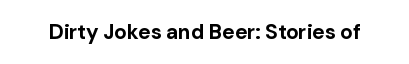
{"italic": "no", "bold": "yes", "underline": "no", "letter_spacing": "normal", "letter_spacing_em": 0.0, "glyph_px": 21}
